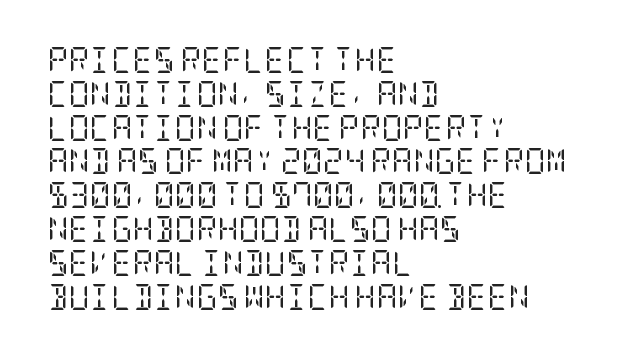
Descenders are the only things crossing below the line. Vertical strokes here are truly vertical. Compared with typical paragraphs, the rows here are spaced about the same. The setting favours the left margin, as ordinary paragraphs usually do.
